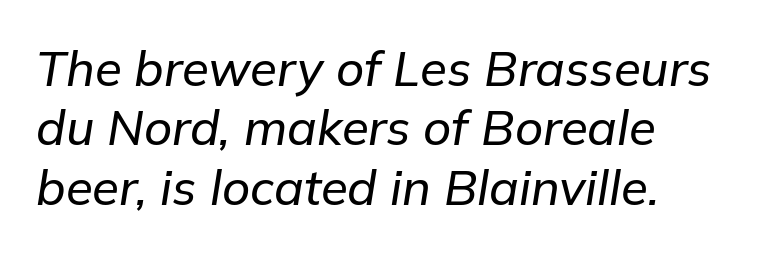
The image shows 49 px text type, italic (leaning right); set left-aligned, line spacing 1.21x, normal letter spacing, not underlined; low stroke contrast and a medium x-height.
